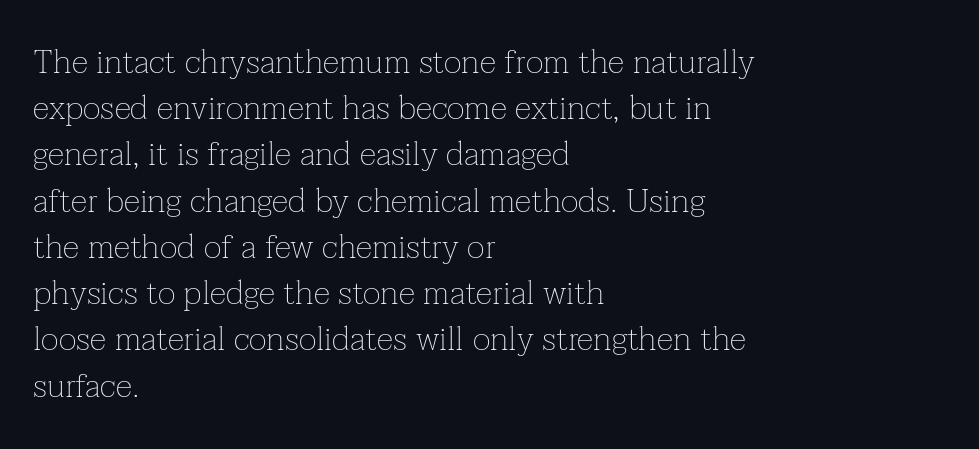
{"serif": "yes", "italic": "no", "bold": "no", "weight": "thin", "width": "normal", "stroke_contrast": "low", "x_height": "medium", "monospaced": "no", "underline": "no", "align": "left", "line_spacing": "normal", "line_spacing_ratio": 1.36, "letter_spacing": "normal", "letter_spacing_em": 0.0, "glyph_px": 34}
